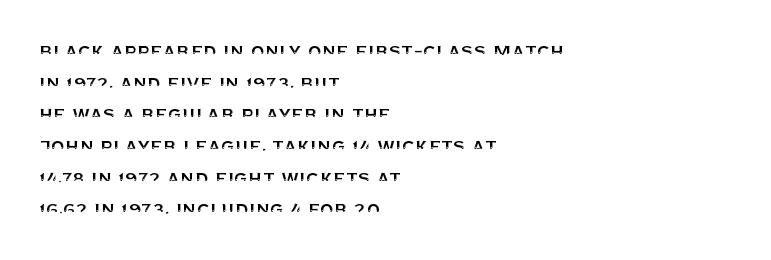
Q: Is the text italic (slanted)? A: No, it is upright.
Q: Is the text underlined? A: No.
Q: How is the paragraph aligned? A: Left-aligned.
Q: Is the spacing between letters normal or unusually wide? A: Normal.
Q: Is the spacing between lines tight, normal or loose? A: Normal.
